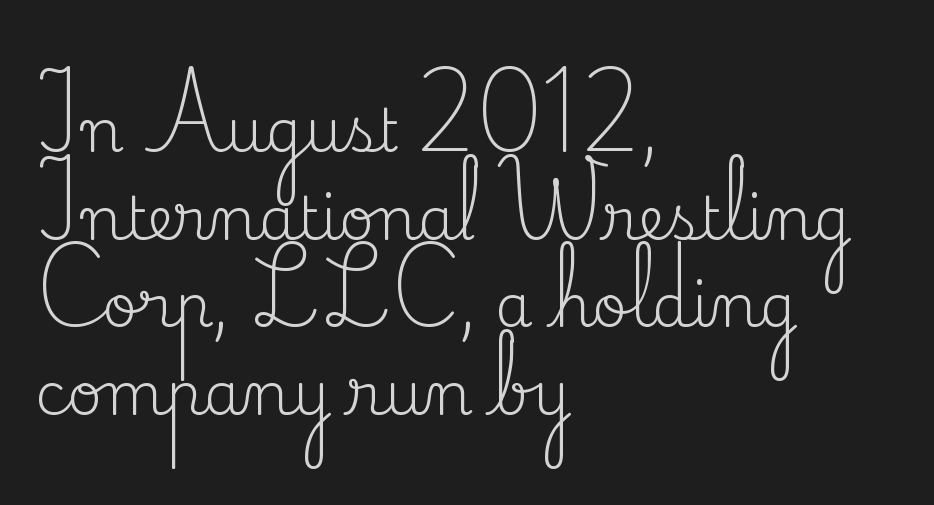
{"serif": "yes", "italic": "no", "bold": "no", "weight": "regular", "width": "normal", "stroke_contrast": "medium", "x_height": "small", "monospaced": "no", "underline": "no", "align": "left", "line_spacing": "normal", "line_spacing_ratio": 1.46, "letter_spacing": "normal", "letter_spacing_em": 0.0, "glyph_px": 60}
